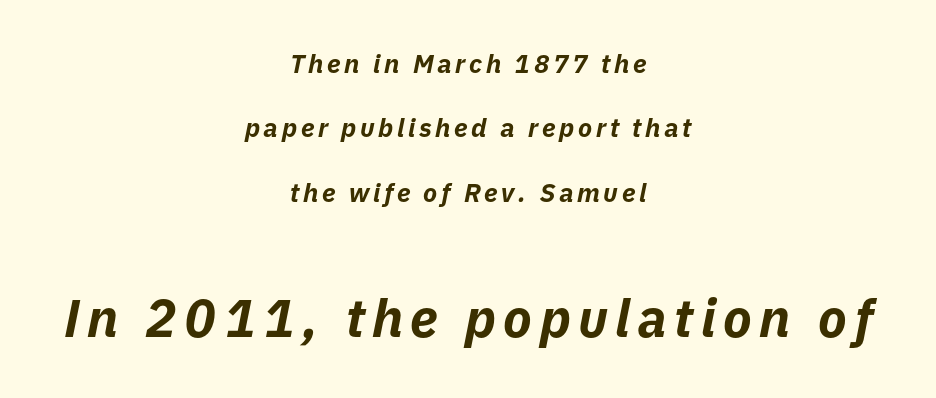
The image shows 53 px bold type, italic (leaning right); set centered, loose line spacing (2.48x), not underlined; the second (bottom) block is 2.04x larger; low stroke contrast and a medium x-height.
